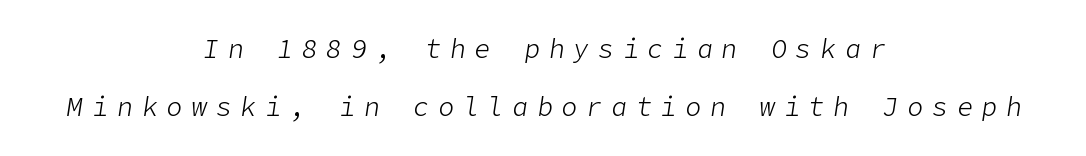
A clean baseline with only descenders dipping below it. Successive baselines arrive slowly, with a big drop between each. These lines stack symmetrically, like a column narrowing and widening about its center. The weight tops out at a normal text grade.
